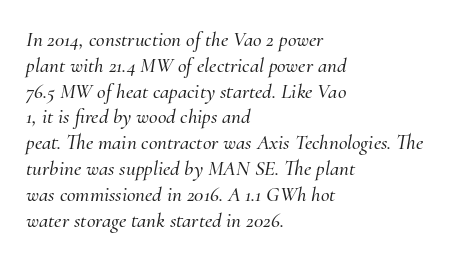
Q: Is the text italic (slanted)? A: Yes, it leans right by about 10 degrees.
Q: Is the text underlined? A: No.
Q: How is the paragraph aligned? A: Left-aligned.
Q: Is the spacing between letters normal or unusually wide? A: Normal.
